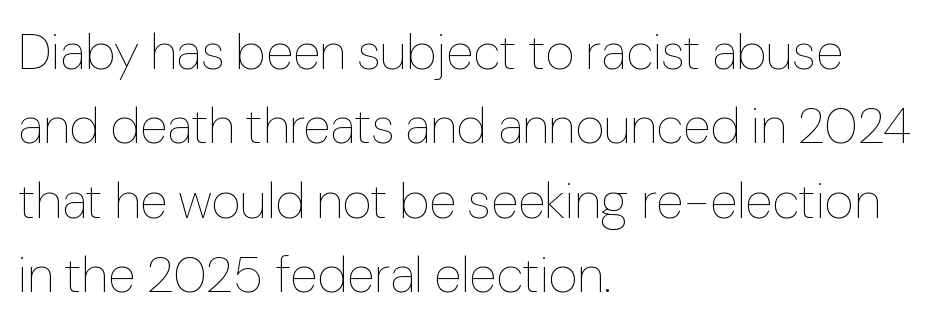
The image shows 51 px thin type, upright; set left-aligned, normal line spacing (1.46x), normal letter spacing, not underlined; low stroke contrast and a medium x-height.
